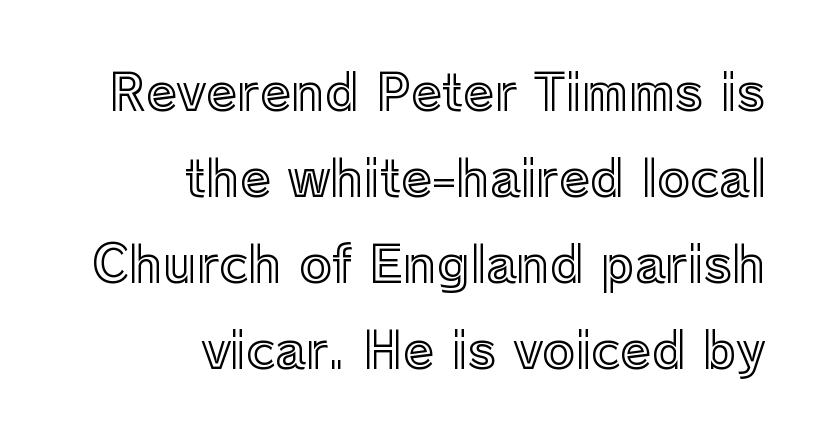
{"italic": "no", "width": "normal", "x_height": "medium", "monospaced": "no", "underline": "no", "align": "right", "line_spacing_ratio": 1.72, "letter_spacing": "normal", "letter_spacing_em": 0.0, "glyph_px": 50}
